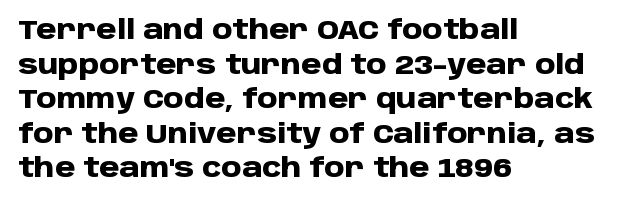
{"italic": "no", "bold": "yes", "underline": "no", "align": "left", "line_spacing": "normal", "line_spacing_ratio": 1.33, "letter_spacing": "normal", "letter_spacing_em": 0.0, "glyph_px": 26}
